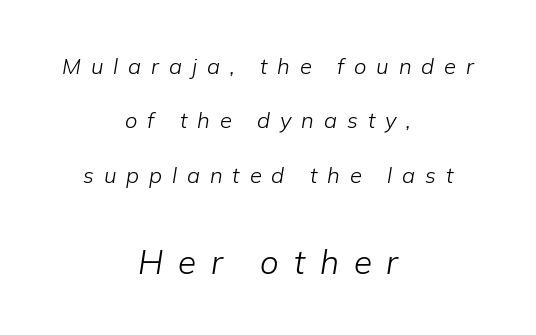
Descenders are the only things crossing below the line. The strokes are not fattened; the text isn't bold. Both edges are ragged and mirror each other, which tells us the setting is centered. Observe the lean: these are italic letterforms.
